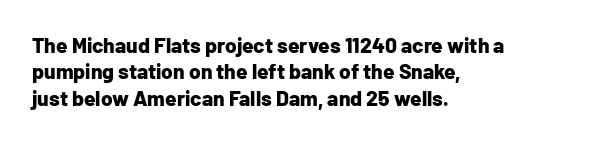
{"italic": "no", "bold": "yes", "underline": "no", "align": "left", "line_spacing": "normal", "line_spacing_ratio": 1.26, "letter_spacing": "normal", "letter_spacing_em": 0.0, "glyph_px": 21}
